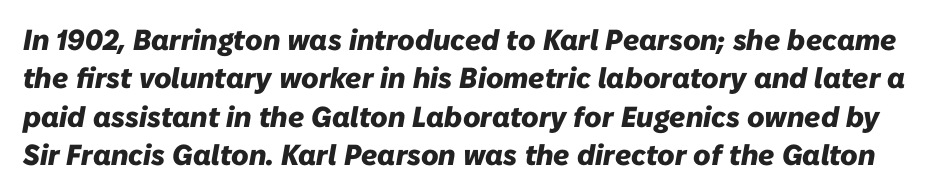
The image shows 29 px heavy type, italic (leaning right); set normal line spacing (1.32x), normal letter spacing, not underlined; low stroke contrast and a medium x-height.
